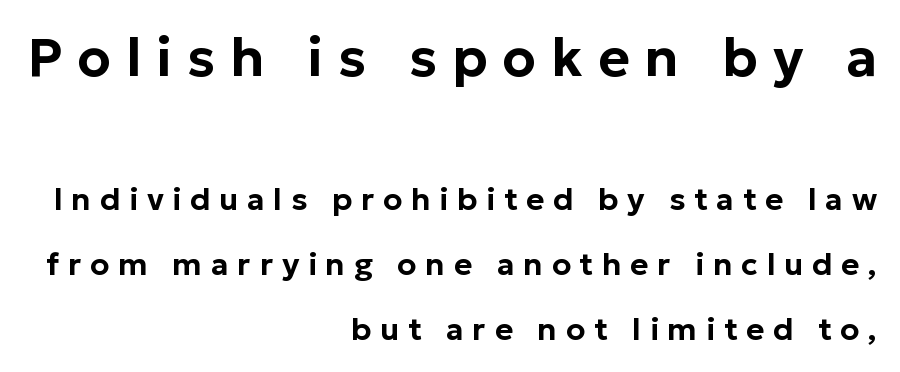
Q: Is the text italic (slanted)? A: No, it is upright.
Q: Is the typeface a serif or a sans-serif typeface? A: Sans-serif.
Q: Is the text underlined? A: No.
Q: How is the paragraph aligned? A: Right-aligned.
Q: Is the spacing between letters normal or unusually wide? A: Unusually wide.
Q: Is the spacing between lines tight, normal or loose? A: Loose.
Q: Which block of text is set in a larger size, the first (top) or the second (bottom)? A: The first (top) one.
Q: Width (condensed, normal, or wide)? A: Normal.
Q: Stroke contrast? A: Low.
Q: x-height? A: Medium.
Q: Monospaced? A: No.
